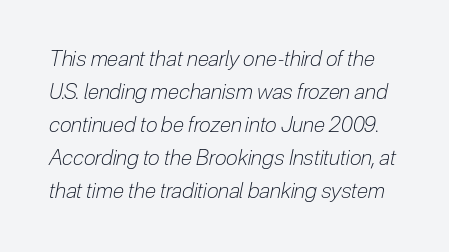
Q: Is the text bold? A: No.
Q: Is the text italic (slanted)? A: Yes, it leans right by about 12 degrees.
Q: Is the text underlined? A: No.
Q: Is the spacing between letters normal or unusually wide? A: Normal.
Q: Is the spacing between lines tight, normal or loose? A: Normal.
